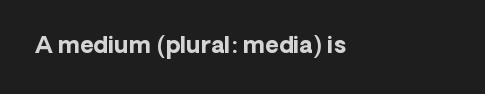
{"italic": "no", "bold": "yes", "underline": "no", "align": "left", "letter_spacing": "normal", "letter_spacing_em": 0.0, "glyph_px": 23}
